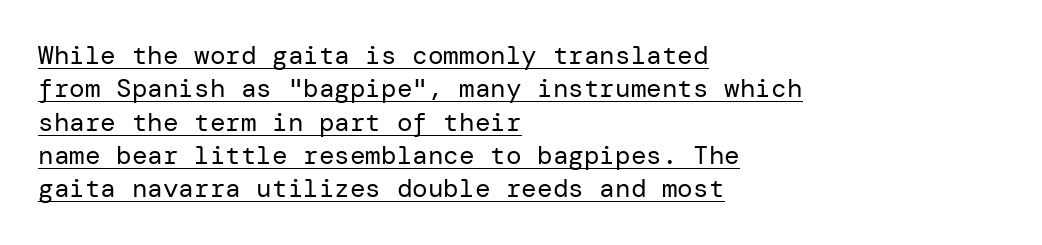
Characters follow at the spacing the type designer built in. Notice how a bar underscores the lettering throughout. The font's upright variant was chosen for this text. Line spacing here is normal. The passage shown is not bold in any degree.
